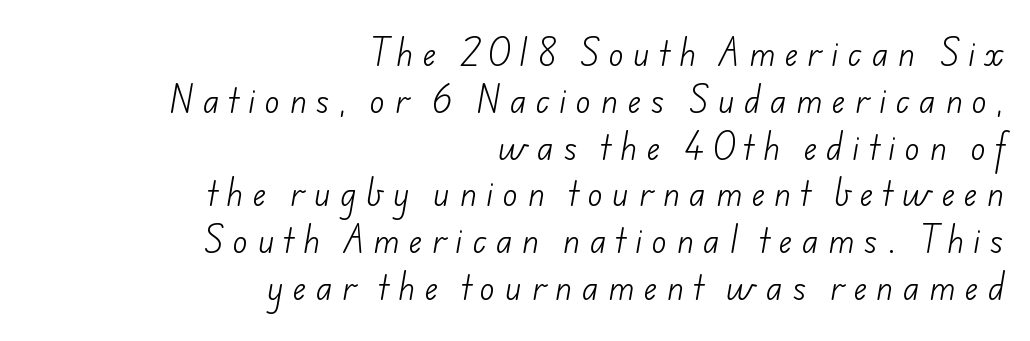
Q: Is the text bold? A: No.
Q: Is the typeface a serif or a sans-serif typeface? A: Sans-serif.
Q: Is the text underlined? A: No.
Q: How is the paragraph aligned? A: Right-aligned.
Q: Is the spacing between letters normal or unusually wide? A: Unusually wide.
Q: Is the spacing between lines tight, normal or loose? A: Normal.
Q: Width (condensed, normal, or wide)? A: Normal.
Q: Stroke contrast? A: Low.
Q: x-height? A: Small.
Q: Monospaced? A: No.
